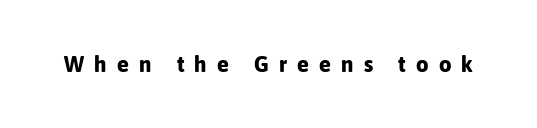
The space directly below the letters is spotless. Quick note: not italic, upright. In terms of weight, the rendering is a true, heavy bold. How are the letters spaced? Widely, with obvious added tracking.
